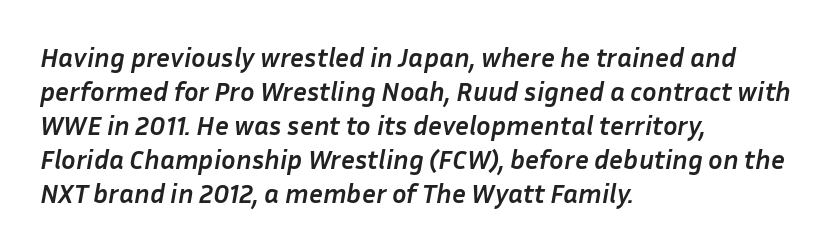
Chunky letters — that's bold for sure. The face used here has a pronounced slope to its letters. Each line starts at the same left margin while the right side varies. Each word holds together tightly as a unit, with standard inter-letter gaps. The baseline area is clear.
